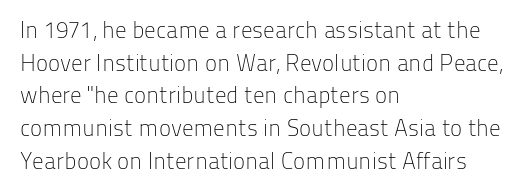
{"italic": "no", "bold": "no", "underline": "no", "align": "left", "line_spacing": "normal", "line_spacing_ratio": 1.42, "letter_spacing": "normal", "letter_spacing_em": 0.0, "glyph_px": 23}
